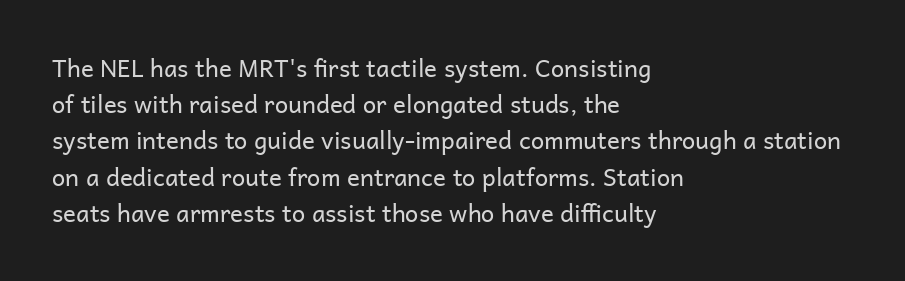
The image shows 24 px text type, upright; set left-aligned, normal line spacing (1.51x), normal letter spacing, not underlined.
